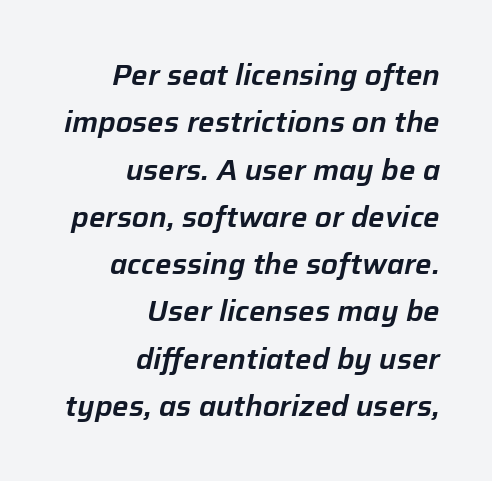
Q: Is the text italic (slanted)? A: Yes, it leans right by about 12 degrees.
Q: Is the text underlined? A: No.
Q: How is the paragraph aligned? A: Right-aligned.
Q: Is the spacing between letters normal or unusually wide? A: Normal.
Q: Is the spacing between lines tight, normal or loose? A: Normal.
Q: Width (condensed, normal, or wide)? A: Normal.
Q: Stroke contrast? A: Low.
Q: x-height? A: Medium.
Q: Monospaced? A: No.
